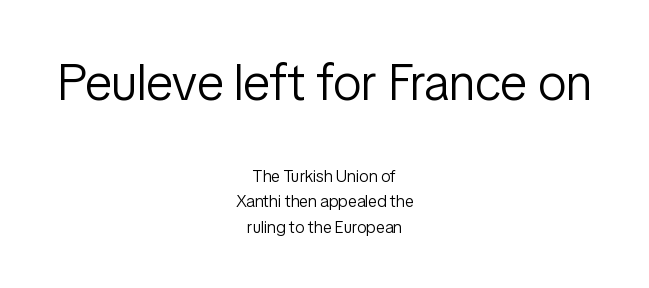
The image shows 51 px light, condensed sans-serif type, upright; set centered, normal line spacing (1.48x), normal letter spacing, not underlined; the first (top) block is 3.0x larger; low stroke contrast and a medium x-height.
